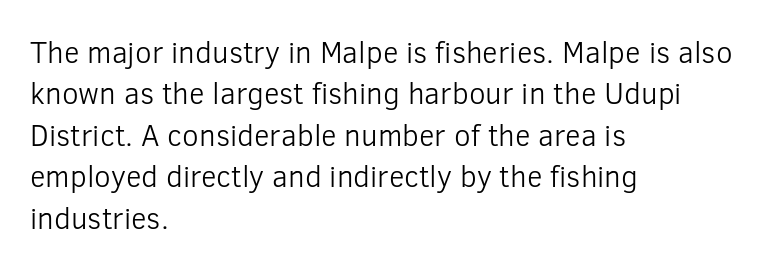
This rendering employs a face without finishing strokes, i.e., a sans-serif. Anything drawn beneath the words? Only blank space. Which margin do the lines hug? The left one — the right edge is uneven. This sample keeps an unexceptional amount of space between lines. Do the characters align in a grid? No, the font is proportional.
